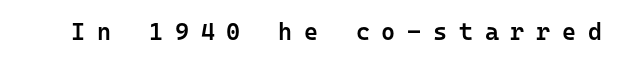
{"italic": "no", "bold": "semi", "underline": "no", "letter_spacing": "wide", "letter_spacing_em": 0.49, "glyph_px": 24}
